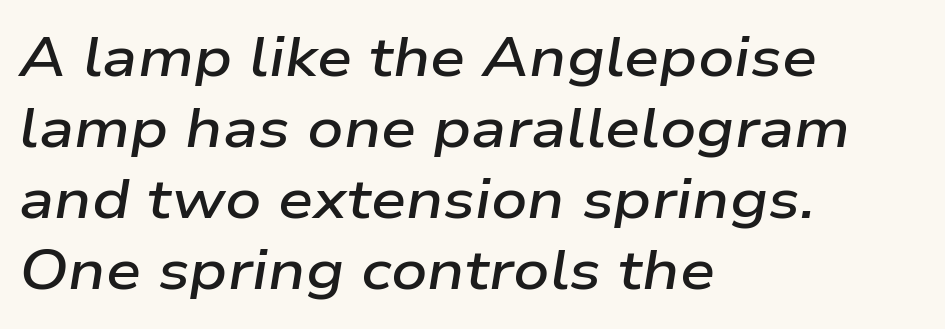
Q: Is the text bold? A: Semi-bold.
Q: Is the text italic (slanted)? A: Yes, it leans right by about 9 degrees.
Q: Is the text underlined? A: No.
Q: How is the paragraph aligned? A: Left-aligned.
Q: Is the spacing between letters normal or unusually wide? A: Normal.
Q: Is the spacing between lines tight, normal or loose? A: Normal.
Q: Width (condensed, normal, or wide)? A: Wide.
Q: Stroke contrast? A: Low.
Q: x-height? A: Medium.
Q: Monospaced? A: No.
